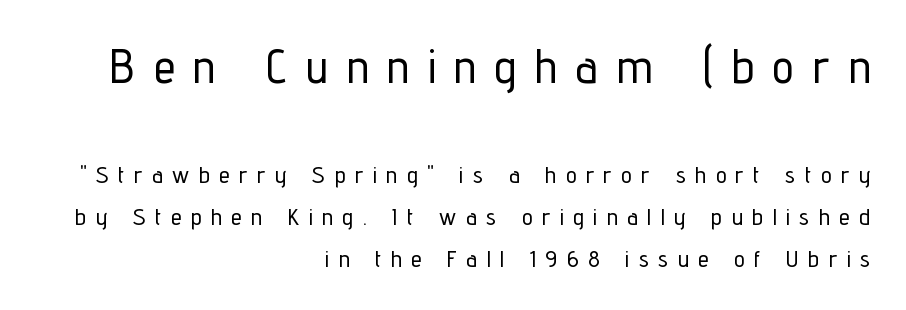
The image shows 48 px condensed sans-serif type, upright; set right-aligned, line spacing 1.76x, unusually wide letter spacing (+0.4 em), not underlined; the first (top) block is 2.0x larger; low stroke contrast and a medium x-height.
